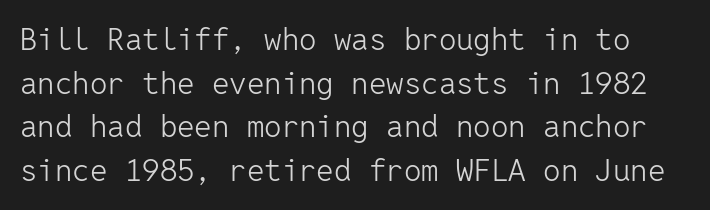
The tracking reads as untouched default to a designer's eye. Stroke thickness stays within the range of a standard reading face or lighter. This sample has the even, mechanical cadence of fixed-width lettering. Letterform terminals end flat and unadorned throughout the passage. This sample uses an upright cut, with every glyph sitting square on the baseline.
